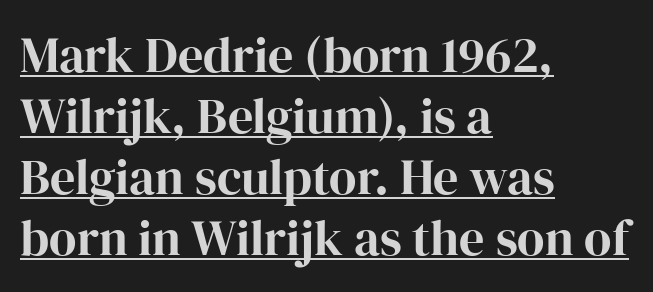
The lettering stays uniformly vertical, giving the passage a roman look. Plenty of ink on the page — the face is bold. Looks like regular typesetting: each glyph gets only the width it needs. Regarding serifs, this sample has them.
